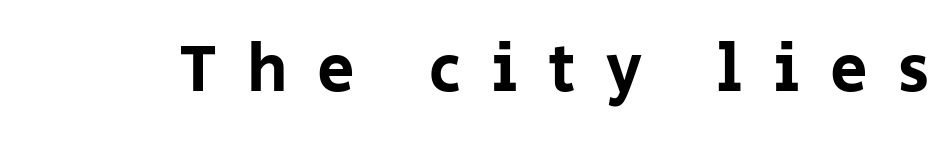
Q: Is the text italic (slanted)? A: No, it is upright.
Q: Is the typeface a serif or a sans-serif typeface? A: Sans-serif.
Q: Is the text underlined? A: No.
Q: Is the spacing between letters normal or unusually wide? A: Unusually wide.
Q: Width (condensed, normal, or wide)? A: Normal.
Q: Stroke contrast? A: Low.
Q: x-height? A: Large.
Q: Monospaced? A: No.
